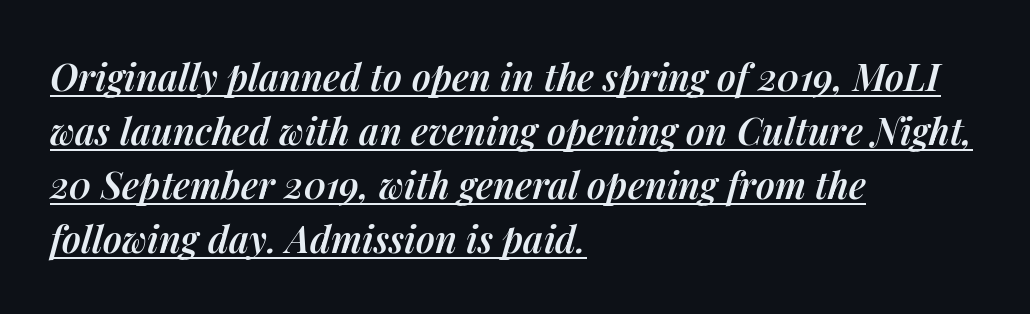
Q: Is the text bold? A: Semi-bold.
Q: Is the text italic (slanted)? A: Yes, it leans right by about 14 degrees.
Q: Is the text underlined? A: Yes.
Q: How is the paragraph aligned? A: Left-aligned.
Q: Is the spacing between letters normal or unusually wide? A: Normal.
Q: Is the spacing between lines tight, normal or loose? A: Normal.
Q: Width (condensed, normal, or wide)? A: Normal.
Q: Stroke contrast? A: Medium.
Q: x-height? A: Medium.
Q: Monospaced? A: No.
